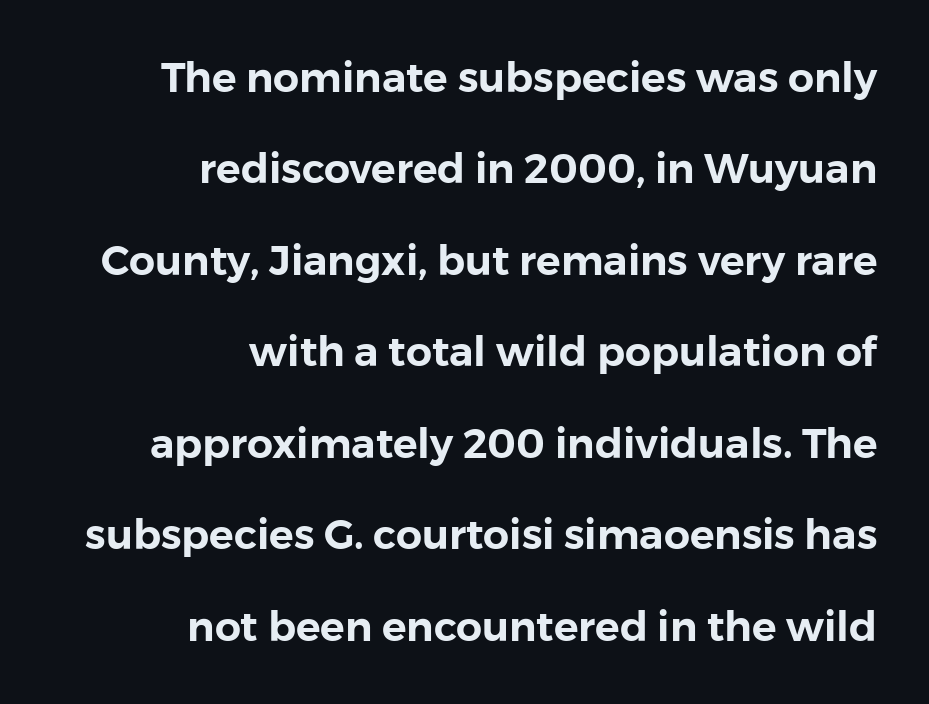
Q: Is the text italic (slanted)? A: No, it is upright.
Q: Is the typeface a serif or a sans-serif typeface? A: Sans-serif.
Q: Is the text underlined? A: No.
Q: How is the paragraph aligned? A: Right-aligned.
Q: Is the spacing between letters normal or unusually wide? A: Normal.
Q: Is the spacing between lines tight, normal or loose? A: Loose.
Q: Width (condensed, normal, or wide)? A: Normal.
Q: x-height? A: Medium.
Q: Monospaced? A: No.
